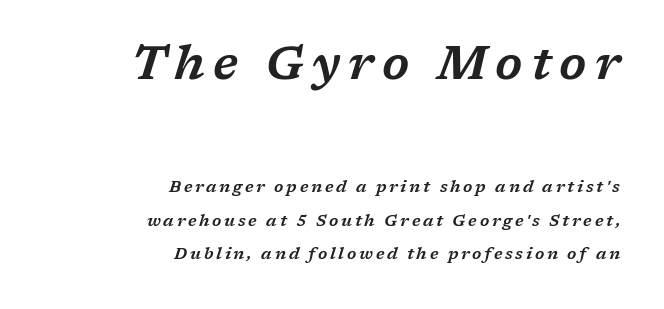
The image shows 47 px wide serif type, italic (leaning right); set right-aligned, loose line spacing (2.1x), not underlined; the first (top) block is 2.94x larger; low stroke contrast and a medium x-height.
